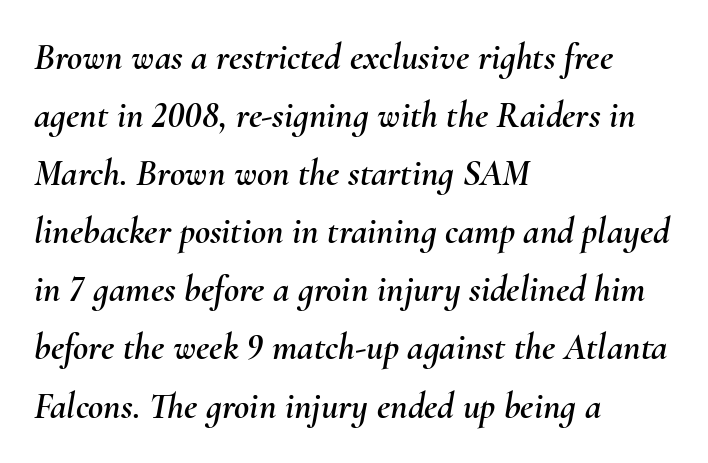
The baseline area is clear. The block of text has a typical density, with ordinary space between rows. Reading down the block, your eye returns to a fixed left position each line. The passage shown is typed in a proportional face where columns would drift. Style check: oblique.
